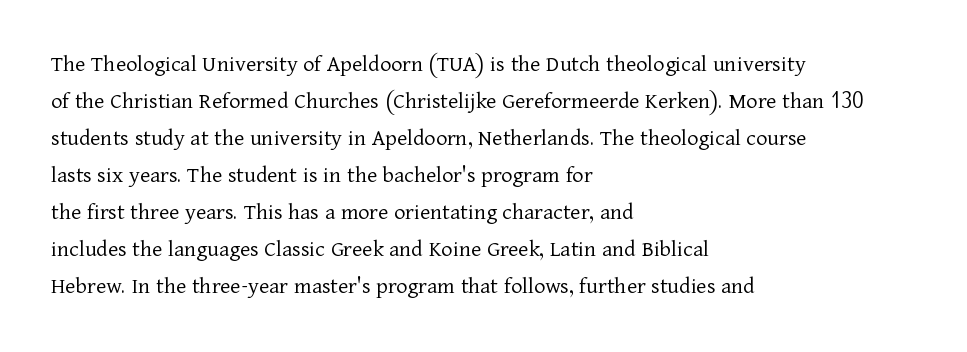
The image shows 24 px text type, upright; set left-aligned, normal line spacing (1.54x), normal letter spacing, not underlined.
